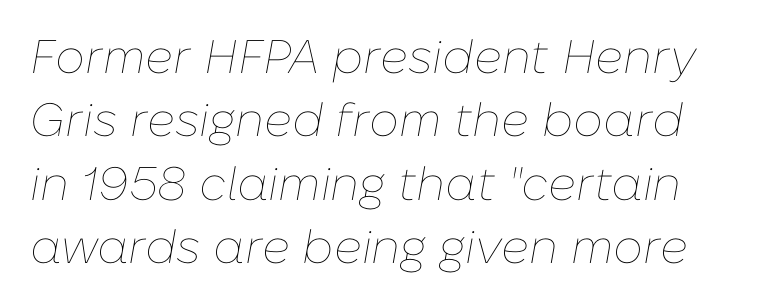
A typesetter would call this leading conventional body-copy spacing. Only glyphs here, with clear space below each row. Each letter keeps its own natural width here, so spacing adapts to shape. An italicized treatment has been applied to the whole sample. Tracking here is standard; glyphs follow each other at the usual distance.
